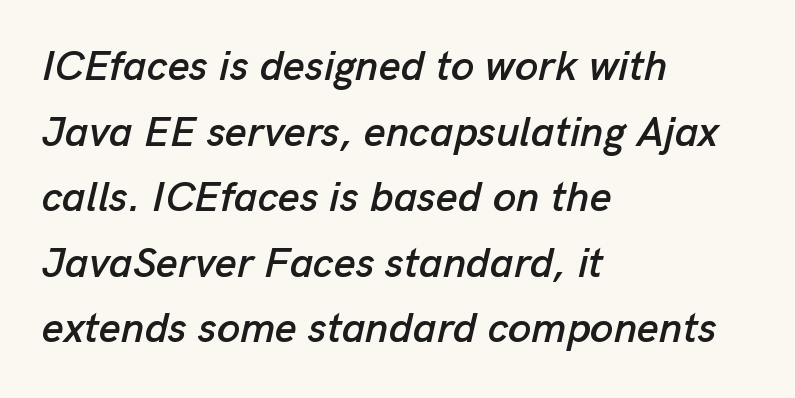
Q: Is the text italic (slanted)? A: Yes, it leans right by about 13 degrees.
Q: Is the text underlined? A: No.
Q: How is the paragraph aligned? A: Left-aligned.
Q: Is the spacing between letters normal or unusually wide? A: Normal.
Q: Is the spacing between lines tight, normal or loose? A: Normal.
Q: Width (condensed, normal, or wide)? A: Normal.
Q: Stroke contrast? A: Low.
Q: x-height? A: Medium.
Q: Monospaced? A: No.
